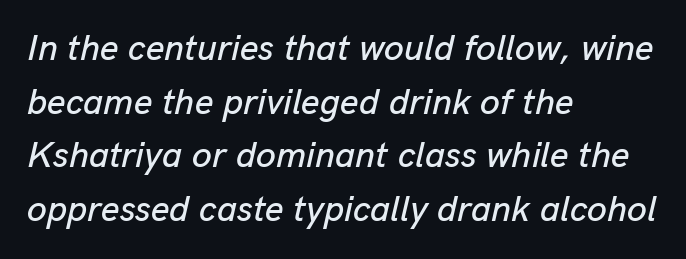
Q: Is the text italic (slanted)? A: Yes, it leans right by about 13 degrees.
Q: Is the text underlined? A: No.
Q: How is the paragraph aligned? A: Left-aligned.
Q: Is the spacing between letters normal or unusually wide? A: Normal.
Q: Is the spacing between lines tight, normal or loose? A: Normal.
Q: Width (condensed, normal, or wide)? A: Normal.
Q: Stroke contrast? A: Low.
Q: x-height? A: Medium.
Q: Monospaced? A: No.
